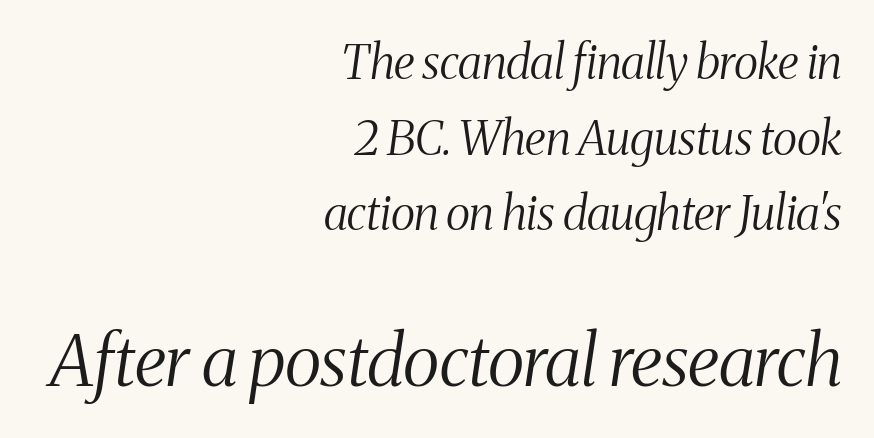
{"serif": "yes", "italic": "yes", "lean": "right", "slant_degrees": 8, "bold": "no", "weight": "light", "width": "condensed", "stroke_contrast": "medium", "x_height": "medium", "monospaced": "no", "underline": "no", "align": "right", "line_spacing": "normal", "line_spacing_ratio": 1.61, "letter_spacing": "normal", "letter_spacing_em": 0.0, "larger_block": "second", "size_ratio": 1.51, "glyph_px": 71}
